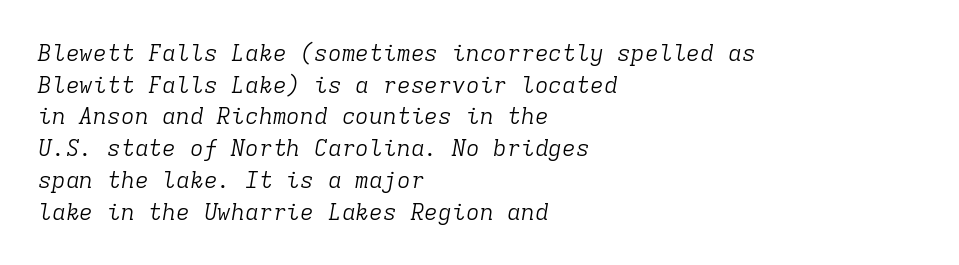
Q: Is the text bold? A: No.
Q: Is the text italic (slanted)? A: Yes, it leans right by about 9 degrees.
Q: Is the text underlined? A: No.
Q: How is the paragraph aligned? A: Left-aligned.
Q: Is the spacing between letters normal or unusually wide? A: Normal.
Q: Is the spacing between lines tight, normal or loose? A: Normal.
